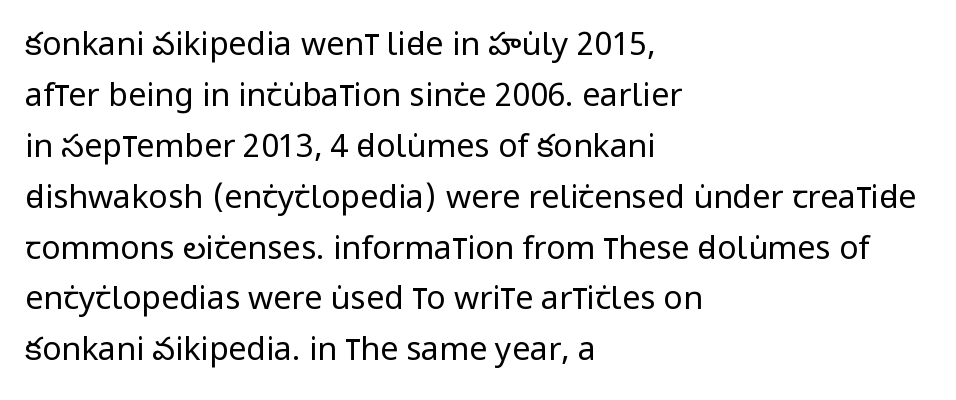
{"serif": "no", "italic": "no", "bold": "no", "weight": "regular", "width": "condensed", "stroke_contrast": "low", "x_height": "large", "monospaced": "no", "underline": "no", "align": "left", "line_spacing": "normal", "line_spacing_ratio": 1.59, "letter_spacing": "normal", "letter_spacing_em": 0.0, "glyph_px": 32}
